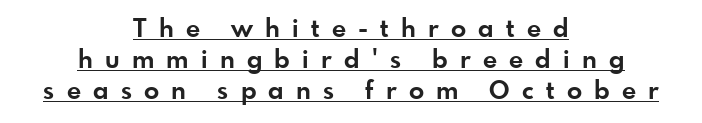
Q: Is the text bold? A: Yes.
Q: Is the text italic (slanted)? A: No, it is upright.
Q: Is the text underlined? A: Yes.
Q: How is the paragraph aligned? A: Centered.
Q: Is the spacing between letters normal or unusually wide? A: Unusually wide.
Q: Is the spacing between lines tight, normal or loose? A: Normal.
